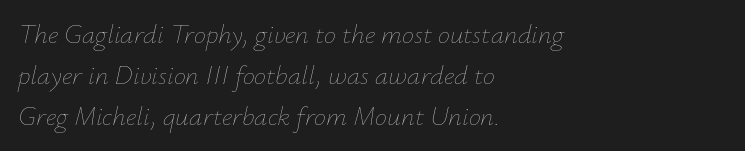
In terms of letterspacing, this is plain default setting. Layout note: lines flush left. Horizontal bands of white between lines are of average thickness. These lines were composed using italics. The specimen omits any rule beneath the text block's lines.
